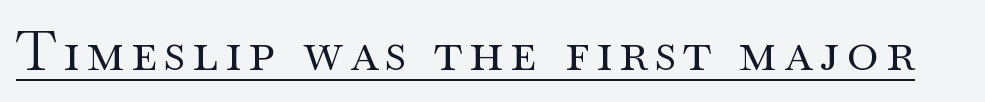
Q: Is the text bold? A: No.
Q: Is the text italic (slanted)? A: No, it is upright.
Q: Is the typeface a serif or a sans-serif typeface? A: Serif.
Q: Is the text underlined? A: Yes.
Q: Width (condensed, normal, or wide)? A: Wide.
Q: Stroke contrast? A: Medium.
Q: x-height? A: Small.
Q: Monospaced? A: No.
